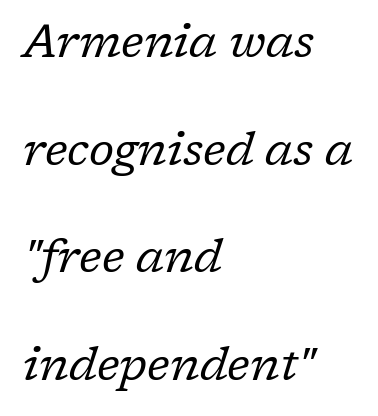
The image shows 46 px regular-weight serif type, italic (leaning right); set left-aligned, loose line spacing (2.34x), normal letter spacing, not underlined; low stroke contrast and a medium x-height.
